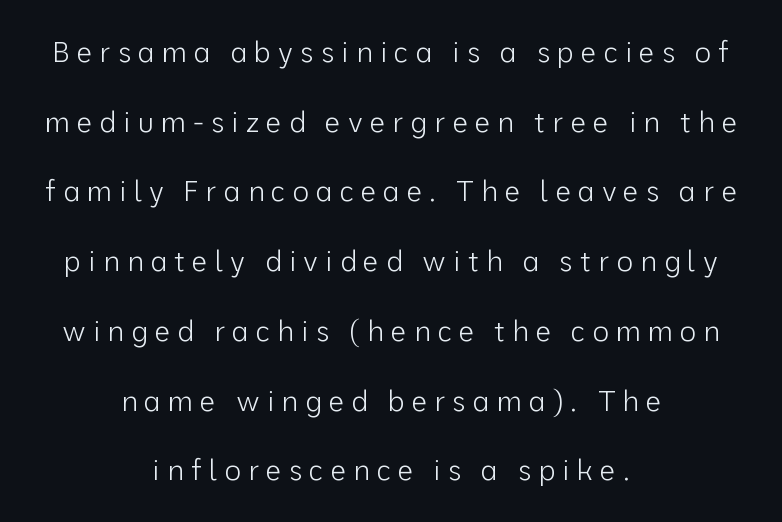
The type sits square on the baseline with zero lean. The passage shown is typeset with a sans-serif family. Here the designer chose a conventional face with non-uniform glyph widths. Substantial extra tracking has been applied to these lines. Summary of weight: not heavy and not bold.
